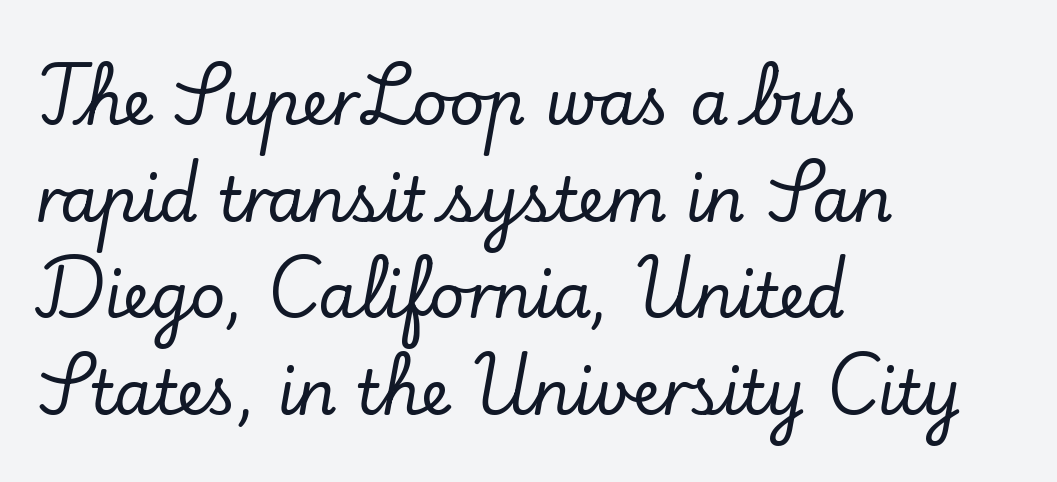
This sample uses a serif face. Quick note: interline space is typical. The words here are not underlined. The typesetter chose a ragged-right arrangement here. Varying glyph widths throughout — classic text-font behaviour.
